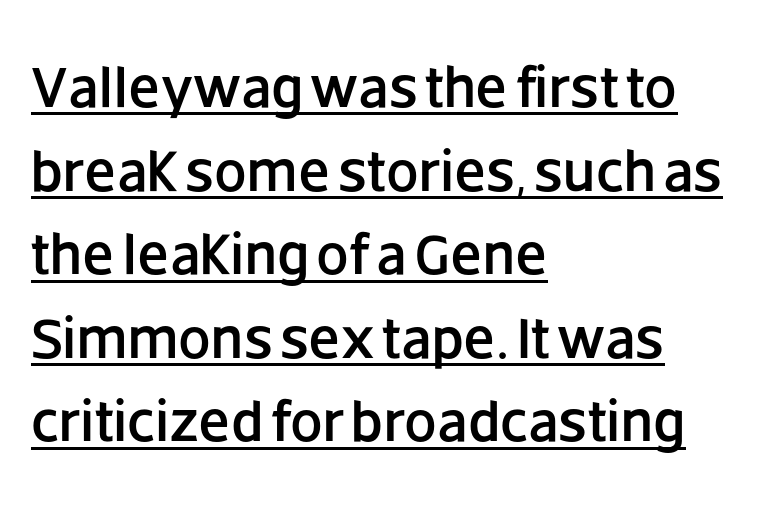
The image shows 58 px sans-serif type, upright; set left-aligned, normal line spacing (1.44x), normal letter spacing, underlined; low stroke contrast and a large x-height.
